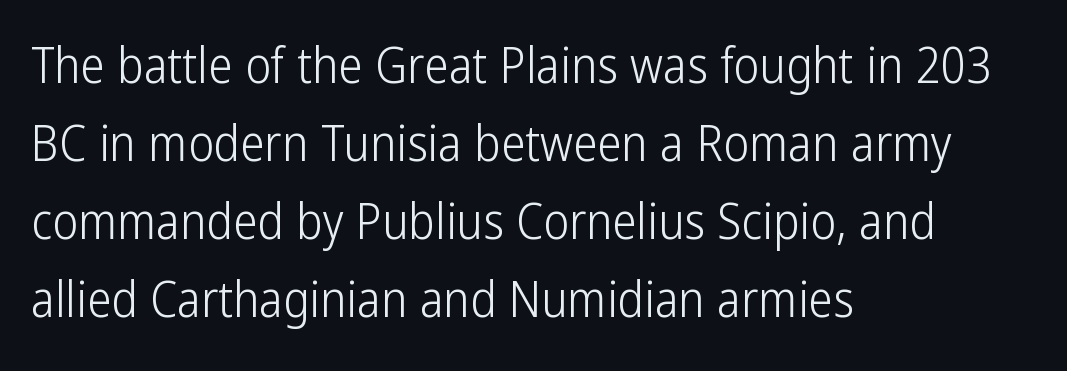
Glyph-to-glyph distance matches everyday printed text. If you drew a line through each stem, it would be perfectly vertical. Bold? No — there's no thickening of the strokes. The passage shown is not underscored anywhere. Nothing sits at the stroke ends, so this counts as sans-serif. The rows are spaced the way most documents space them.
